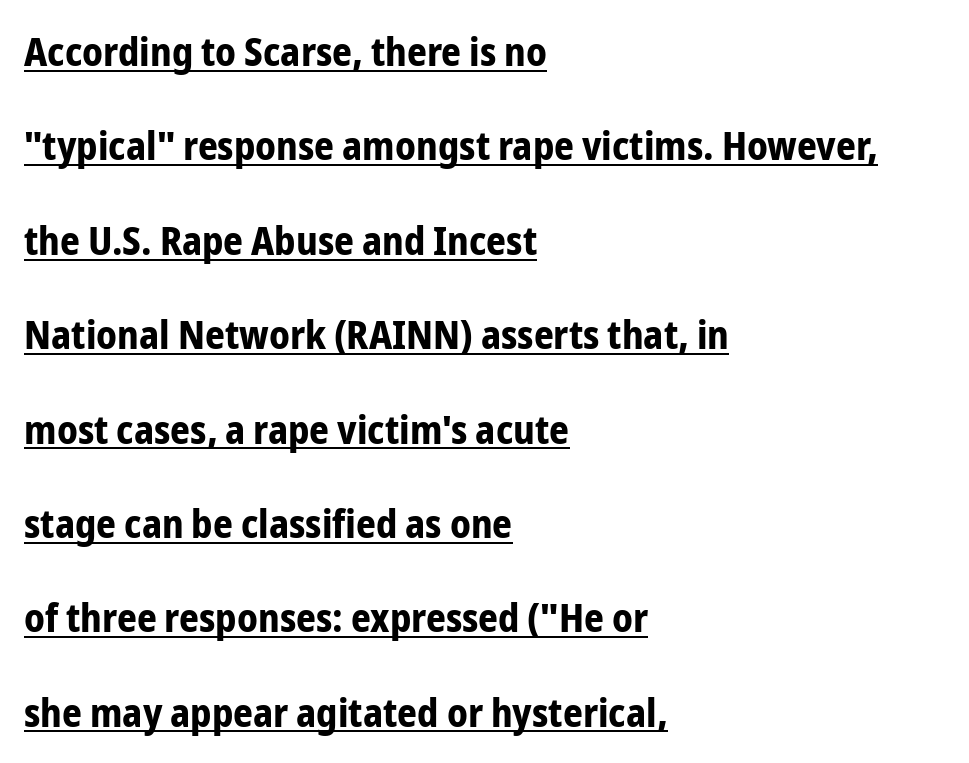
These lines stack with their left ends in a neat column. The typesetter has applied underlining to the passage shown. Compared with an ordinary text face, these strokes are far heavier — a full bold. Upright lettering throughout.
